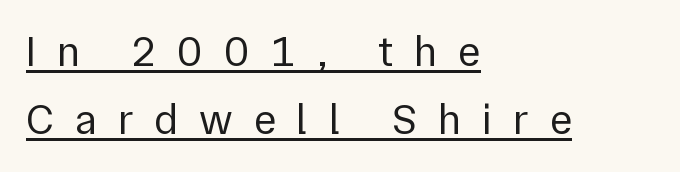
The image shows 43 px regular-weight sans-serif type, upright; set left-aligned, normal line spacing (1.59x), unusually wide letter spacing (+0.48 em), underlined; a medium x-height.
